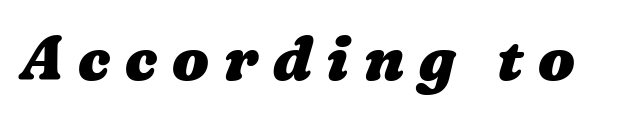
{"bold": "yes", "weight": "heavy", "width": "wide", "stroke_contrast": "medium", "x_height": "medium", "monospaced": "no", "underline": "no", "letter_spacing": "wide", "letter_spacing_em": 0.24, "glyph_px": 61}
